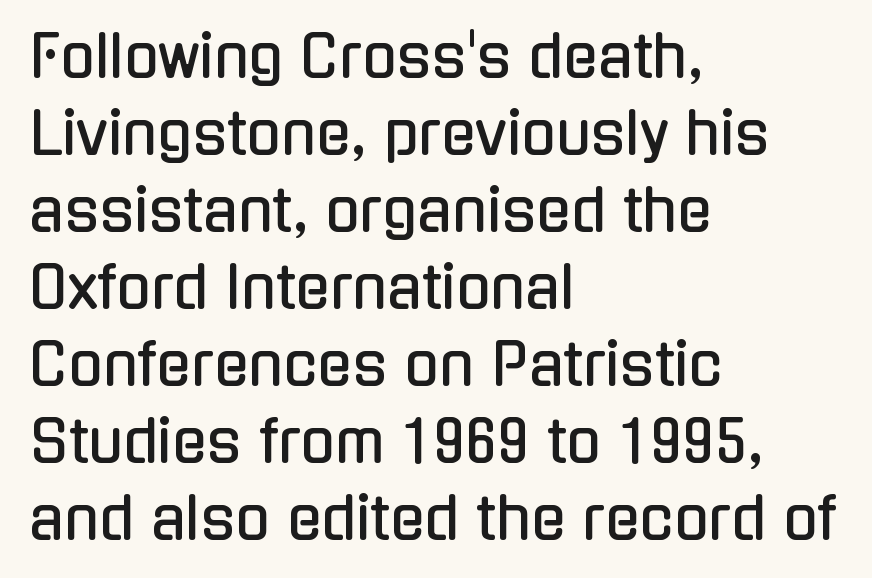
{"serif": "no", "italic": "no", "width": "condensed", "stroke_contrast": "low", "x_height": "medium", "monospaced": "no", "underline": "no", "align": "left", "line_spacing": "normal", "line_spacing_ratio": 1.35, "letter_spacing": "normal", "letter_spacing_em": 0.0, "glyph_px": 57}
